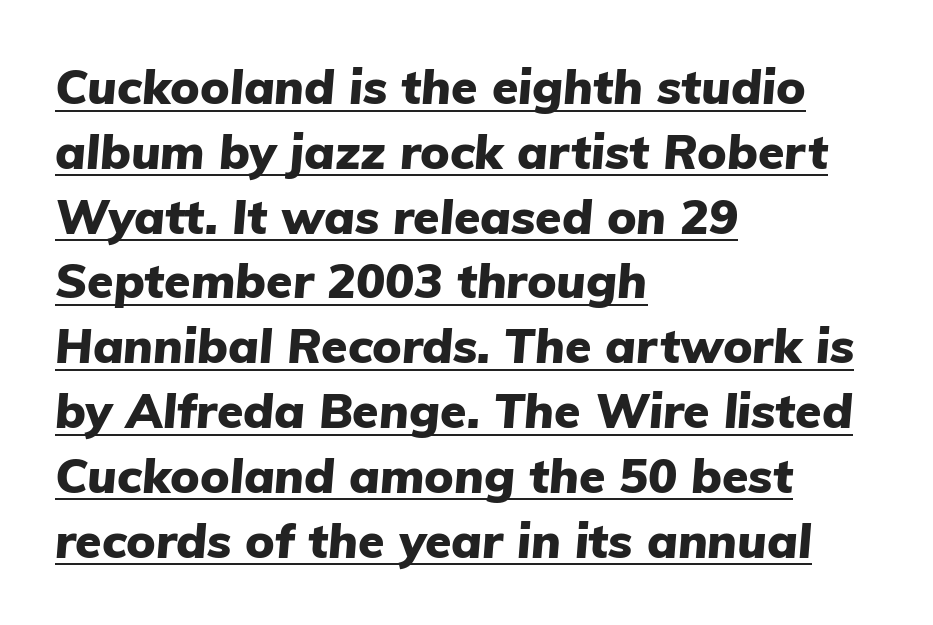
A student would call this left alignment; a typographer would say flush left, rag right. The letters are slanted; this is an italic face. These lines keep a tight, regular rhythm from letter to letter. Spacing verdict: proportional, widths tailored to each character.
